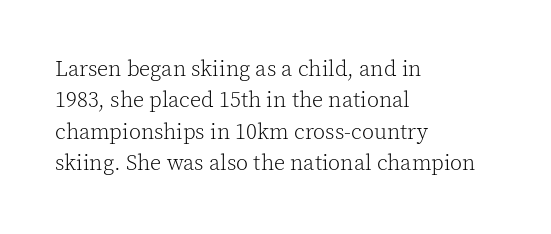
{"italic": "no", "bold": "no", "underline": "no", "align": "left", "line_spacing": "normal", "line_spacing_ratio": 1.43, "letter_spacing": "normal", "letter_spacing_em": 0.0, "glyph_px": 22}
